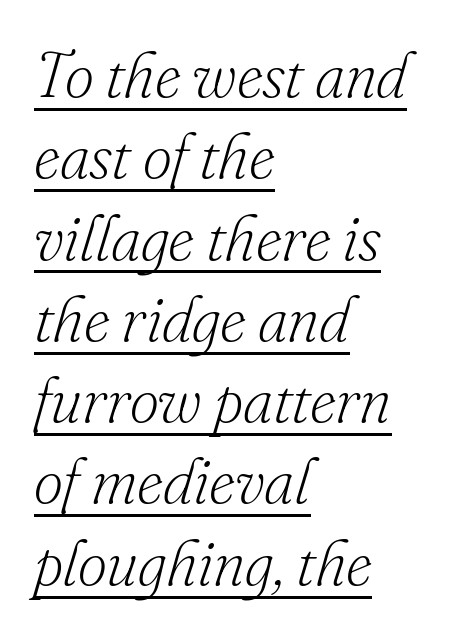
{"serif": "yes", "italic": "yes", "lean": "right", "slant_degrees": 16, "bold": "no", "weight": "light", "width": "normal", "stroke_contrast": "low", "x_height": "small", "monospaced": "no", "underline": "yes", "align": "left", "line_spacing": "normal", "line_spacing_ratio": 1.27, "letter_spacing": "normal", "letter_spacing_em": 0.0, "glyph_px": 64}
